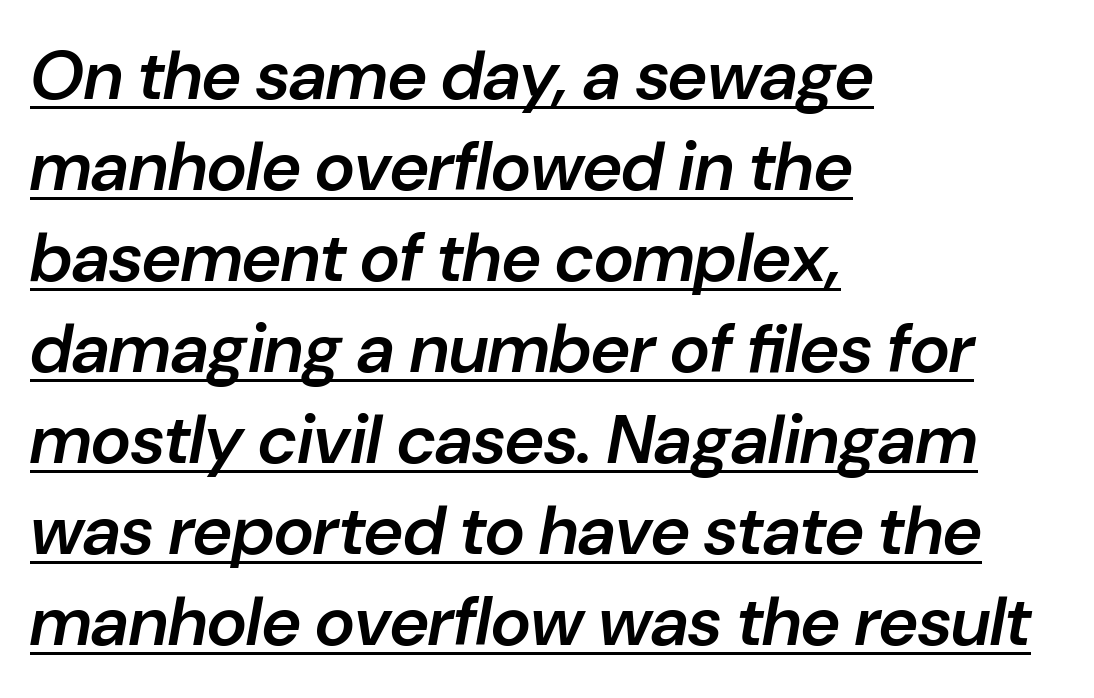
Q: Is the text bold? A: Semi-bold.
Q: Is the text italic (slanted)? A: Yes, it leans right by about 10 degrees.
Q: Is the text underlined? A: Yes.
Q: How is the paragraph aligned? A: Left-aligned.
Q: Is the spacing between letters normal or unusually wide? A: Normal.
Q: Is the spacing between lines tight, normal or loose? A: Normal.
Q: Width (condensed, normal, or wide)? A: Normal.
Q: Stroke contrast? A: Low.
Q: x-height? A: Medium.
Q: Monospaced? A: No.
